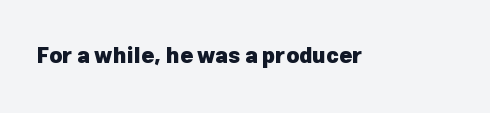
Short note: letters normally spaced. Words float on clear page, feet unadorned. The letters stand upright; this is a roman face. Heavy, bold letterforms.
